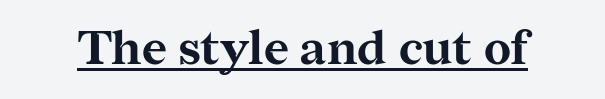
The image shows 48 px bold serif type, upright; set normal letter spacing, underlined; medium stroke contrast and a medium x-height.
